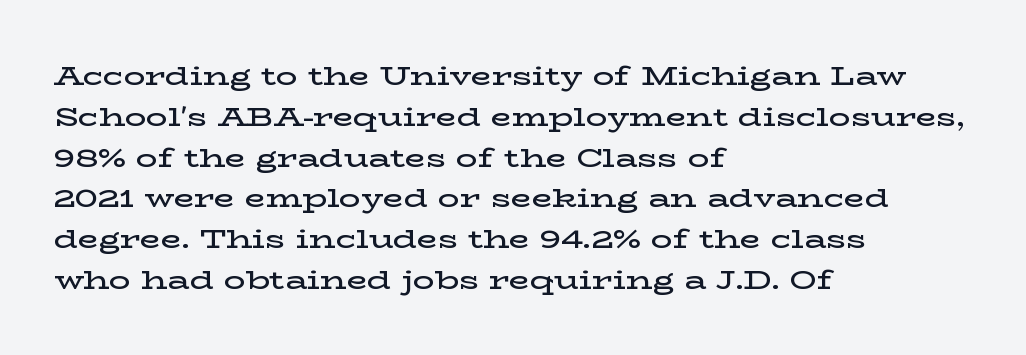
Q: Is the text bold? A: Semi-bold.
Q: Is the text italic (slanted)? A: No, it is upright.
Q: Is the text underlined? A: No.
Q: How is the paragraph aligned? A: Left-aligned.
Q: Is the spacing between letters normal or unusually wide? A: Normal.
Q: Is the spacing between lines tight, normal or loose? A: Normal.
